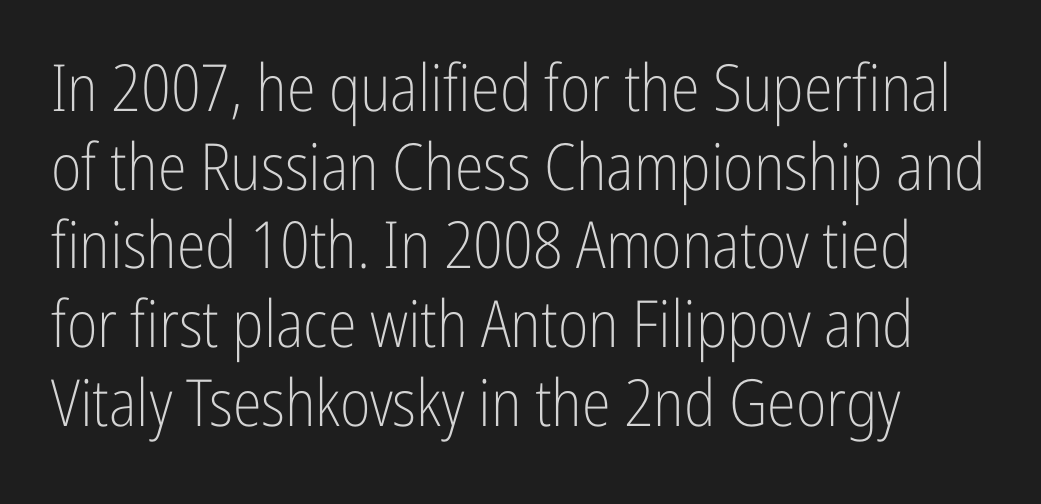
Q: Is the text bold? A: No.
Q: Is the text italic (slanted)? A: No, it is upright.
Q: Is the typeface a serif or a sans-serif typeface? A: Sans-serif.
Q: Is the text underlined? A: No.
Q: Is the spacing between letters normal or unusually wide? A: Normal.
Q: Width (condensed, normal, or wide)? A: Condensed.
Q: Stroke contrast? A: Low.
Q: x-height? A: Medium.
Q: Monospaced? A: No.
